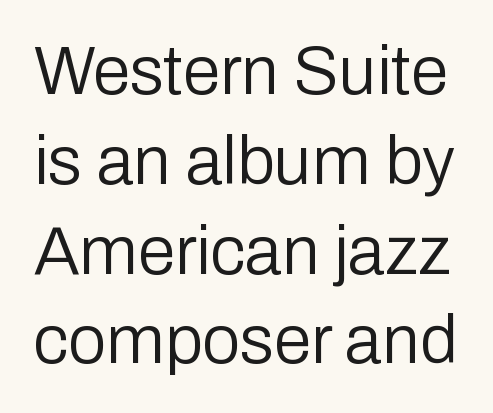
The image shows 68 px regular-weight sans-serif type, upright; set normal line spacing (1.32x), normal letter spacing, not underlined; low stroke contrast and a medium x-height.
